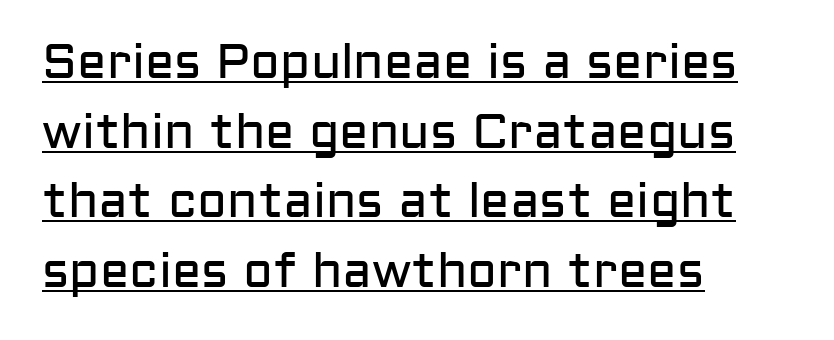
The glyphs are accompanied by a horizontal stroke just below them. Reading down the column, the eye jumps a familiar distance to each next line. The cut favours lightness, reaching ordinary text weight at its darkest. The face used here is proportionally spaced, like ordinary book or web type.
